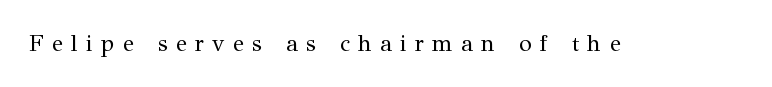
The image shows 23 px text type, upright; set unusually wide letter spacing (+0.36 em), not underlined.
